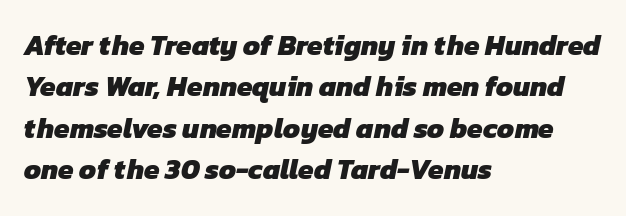
{"serif": "no", "bold": "yes", "weight": "heavy", "width": "normal", "stroke_contrast": "low", "x_height": "medium", "monospaced": "no", "underline": "no", "align": "left", "line_spacing": "normal", "line_spacing_ratio": 1.48, "letter_spacing": "normal", "letter_spacing_em": 0.0, "glyph_px": 28}
